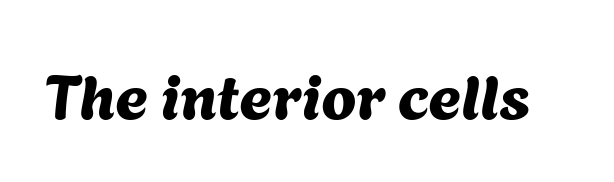
Q: Is the typeface a serif or a sans-serif typeface? A: Sans-serif.
Q: Is the text underlined? A: No.
Q: Is the spacing between letters normal or unusually wide? A: Normal.
Q: Width (condensed, normal, or wide)? A: Normal.
Q: Stroke contrast? A: Medium.
Q: x-height? A: Medium.
Q: Monospaced? A: No.
